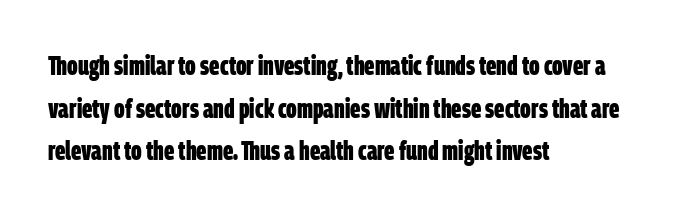
The image shows 27 px bold type; set left-aligned, normal line spacing (1.58x), normal letter spacing, not underlined.
